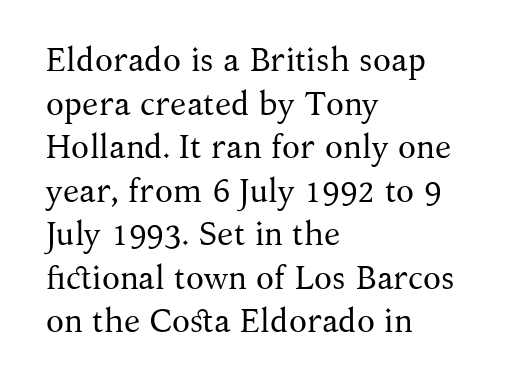
The cut favours lightness, reaching ordinary text weight at its darkest. The font family rendered here belongs to the serif group. This sample uses an upright cut, with every glyph sitting square on the baseline. Check under the words: just untouched page. Regarding leading, the lines here are spaced in the standard way.
